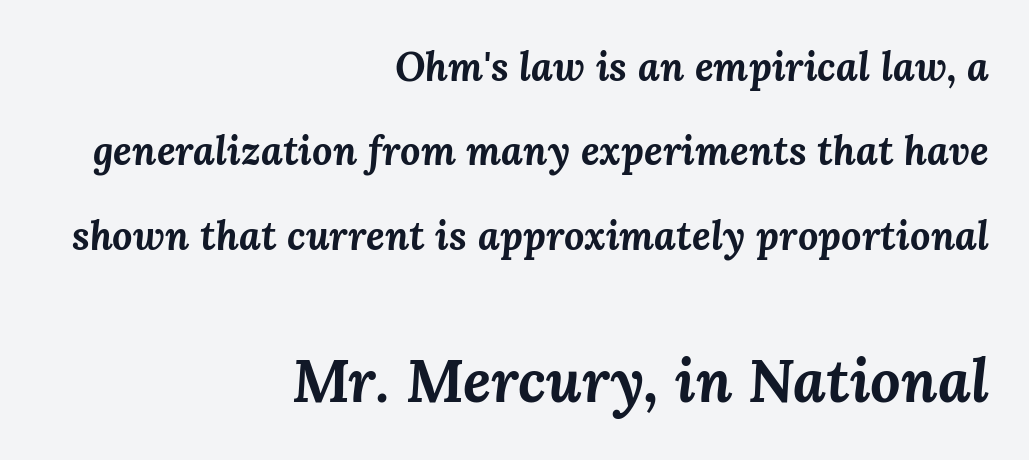
{"italic": "yes", "lean": "right", "slant_degrees": 3, "bold": "yes", "weight": "bold", "width": "normal", "stroke_contrast": "medium", "x_height": "medium", "monospaced": "no", "underline": "no", "align": "right", "line_spacing": "loose", "line_spacing_ratio": 2.11, "letter_spacing": "normal", "letter_spacing_em": 0.0, "larger_block": "second", "size_ratio": 1.5, "glyph_px": 60}
